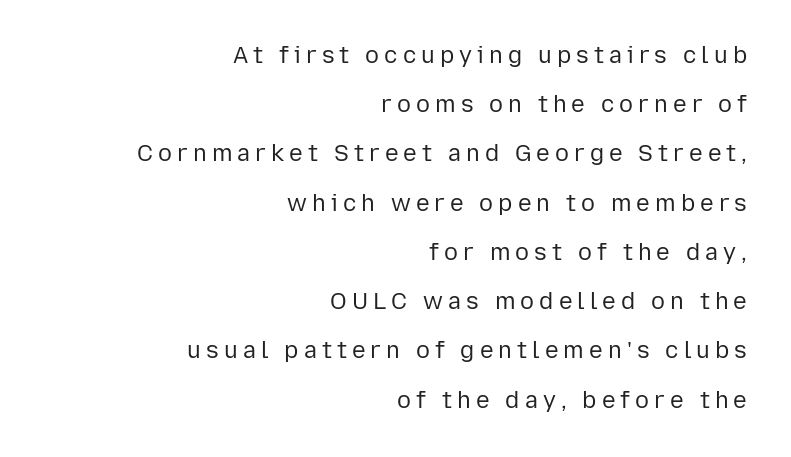
{"italic": "no", "bold": "no", "underline": "no", "align": "right", "line_spacing": "loose", "line_spacing_ratio": 2.14, "letter_spacing": "wide", "letter_spacing_em": 0.22, "glyph_px": 23}
